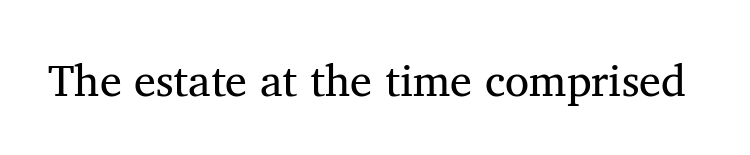
{"serif": "yes", "italic": "no", "bold": "no", "weight": "regular", "width": "normal", "stroke_contrast": "medium", "x_height": "medium", "monospaced": "no", "underline": "no", "letter_spacing": "normal", "letter_spacing_em": 0.0, "glyph_px": 44}
